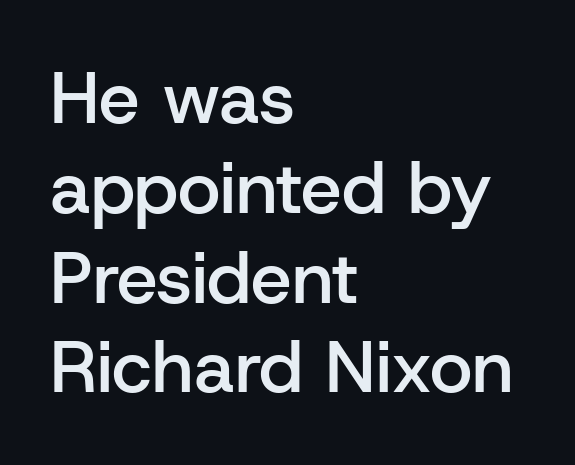
Check the space under the baseline: it is left empty. Caption: semibold face, moderately heavy strokes. Look at the tracking — it's just the regular setting, nothing added. Does the type have serifs? No, each stem ends abruptly. The setting favours the left margin, as ordinary paragraphs usually do.
